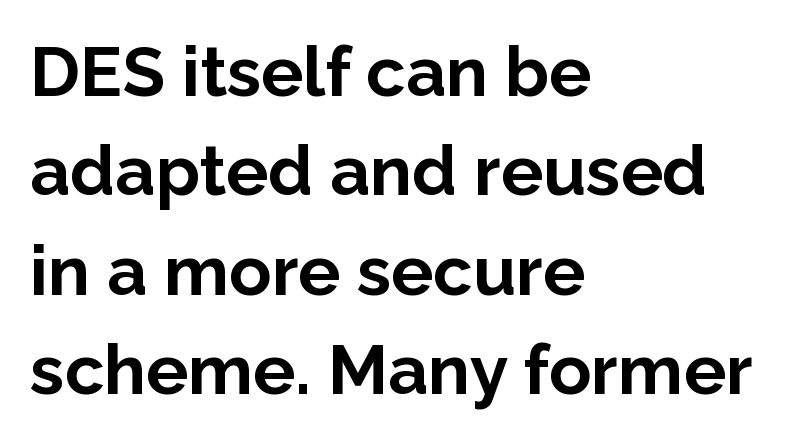
The image shows 70 px bold sans-serif type, upright; set left-aligned, normal line spacing (1.42x), normal letter spacing, not underlined; low stroke contrast and a medium x-height.
